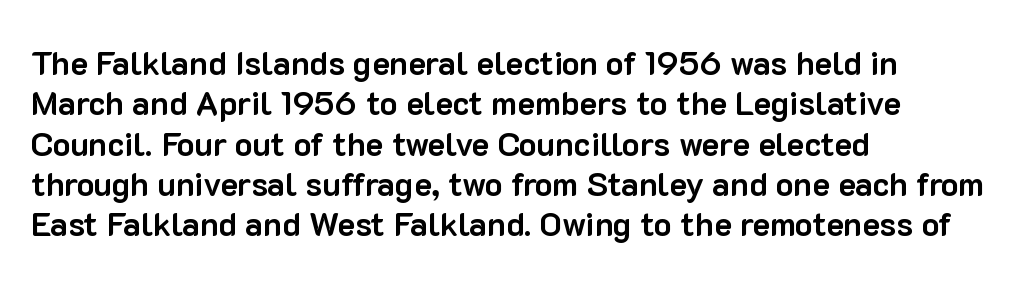
Q: Is the text bold? A: Yes.
Q: Is the text italic (slanted)? A: No, it is upright.
Q: Is the typeface a serif or a sans-serif typeface? A: Sans-serif.
Q: Is the text underlined? A: No.
Q: How is the paragraph aligned? A: Left-aligned.
Q: Is the spacing between letters normal or unusually wide? A: Normal.
Q: Width (condensed, normal, or wide)? A: Normal.
Q: Stroke contrast? A: Low.
Q: x-height? A: Medium.
Q: Monospaced? A: No.
